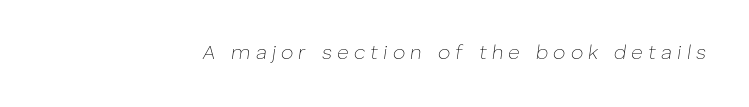
{"italic": "yes", "lean": "right", "slant_degrees": 8, "bold": "no", "underline": "no", "letter_spacing": "wide", "letter_spacing_em": 0.26, "glyph_px": 20}
